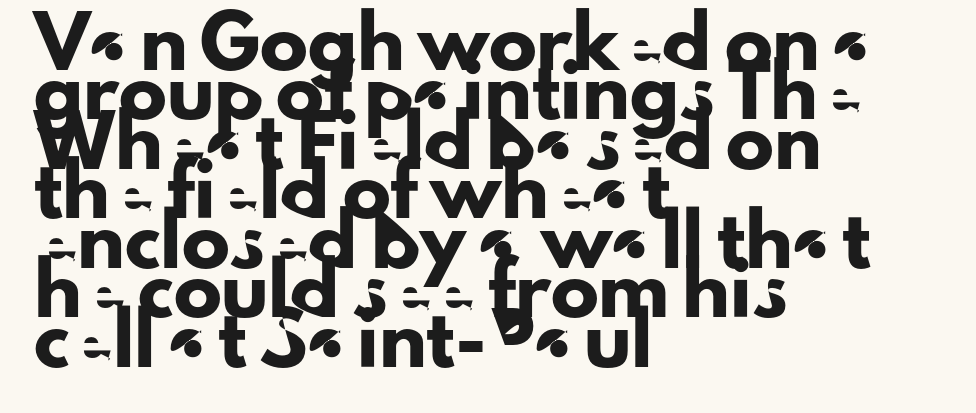
{"serif": "no", "italic": "no", "width": "normal", "stroke_contrast": "low", "x_height": "small", "monospaced": "no", "underline": "no", "align": "left", "line_spacing": "tight", "line_spacing_ratio": 1.03, "letter_spacing": "normal", "letter_spacing_em": 0.0, "glyph_px": 48}
